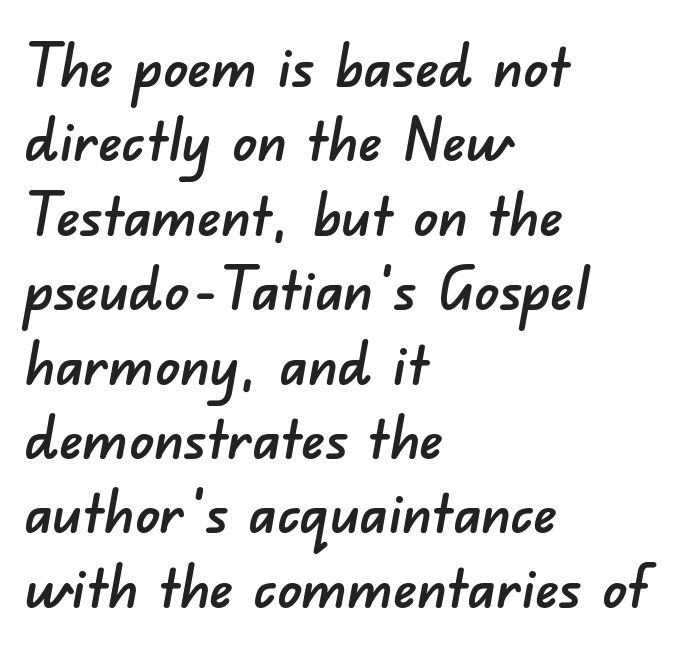
Q: Is the typeface a serif or a sans-serif typeface? A: Sans-serif.
Q: Is the text underlined? A: No.
Q: How is the paragraph aligned? A: Left-aligned.
Q: Is the spacing between letters normal or unusually wide? A: Normal.
Q: Width (condensed, normal, or wide)? A: Normal.
Q: Stroke contrast? A: Low.
Q: x-height? A: Small.
Q: Monospaced? A: No.
